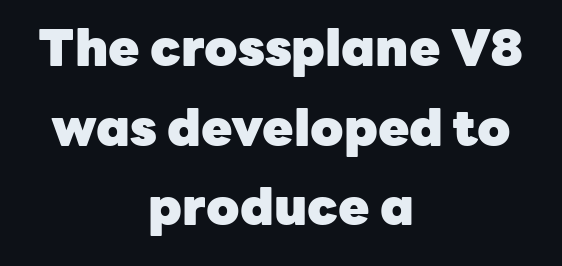
{"serif": "no", "italic": "no", "bold": "yes", "weight": "heavy", "width": "normal", "stroke_contrast": "low", "x_height": "medium", "monospaced": "no", "underline": "no", "align": "center", "line_spacing": "normal", "line_spacing_ratio": 1.56, "letter_spacing": "normal", "letter_spacing_em": 0.0, "glyph_px": 51}
